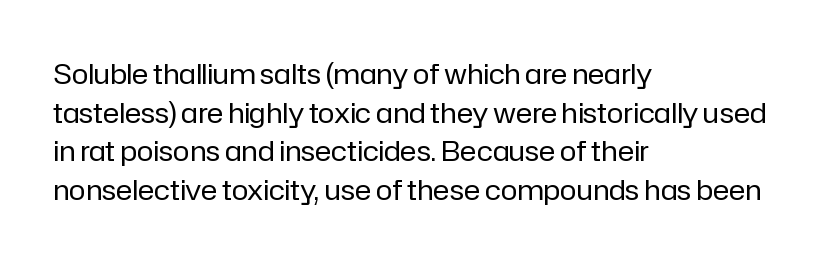
These lines are set flush left with a ragged right edge. Varying glyph widths throughout — classic text-font behaviour. Is this a sans? Yes — the strokes have no serifs. Bare-footed words on every line. Rows of type keep a routine distance in the vertical direction.
